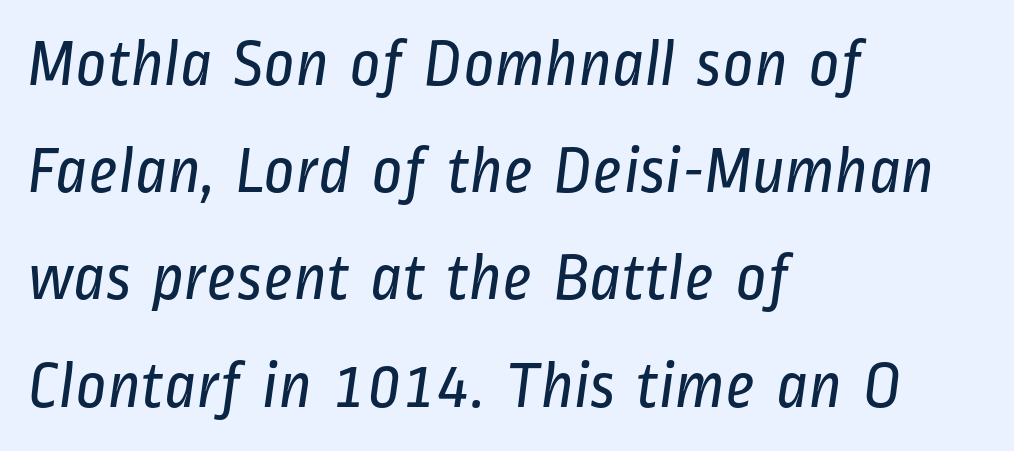
Q: Is the text bold? A: No.
Q: Is the typeface a serif or a sans-serif typeface? A: Sans-serif.
Q: Is the text underlined? A: No.
Q: How is the paragraph aligned? A: Left-aligned.
Q: Is the spacing between letters normal or unusually wide? A: Normal.
Q: Is the spacing between lines tight, normal or loose? A: Normal.
Q: Width (condensed, normal, or wide)? A: Condensed.
Q: Stroke contrast? A: Low.
Q: x-height? A: Medium.
Q: Monospaced? A: No.
